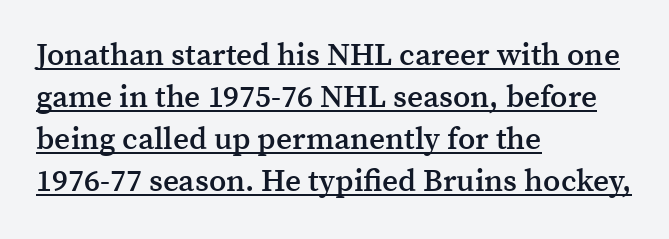
Stroke thickness is moderately raised; the sample reads as semibold. This sample uses an upright cut, with every glyph sitting square on the baseline. The setting favours the left margin, as ordinary paragraphs usually do. The letterforms sit shoulder to shoulder at normal distance. Is this a fixed-width face? No — the glyphs have proportional, varying widths. Vertically, the passage feels balanced, rows spaced as you'd expect.
